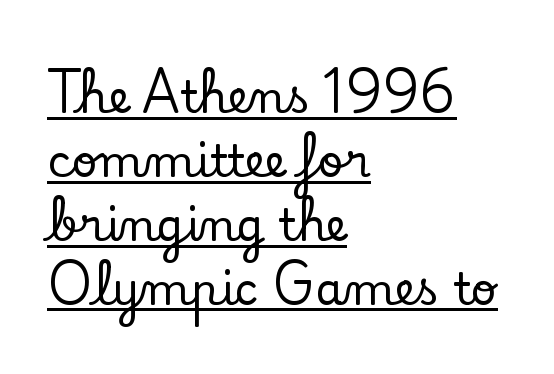
The image shows 45 px text type, upright; set left-aligned, normal line spacing (1.42x), normal letter spacing, underlined; low stroke contrast and a small x-height.
